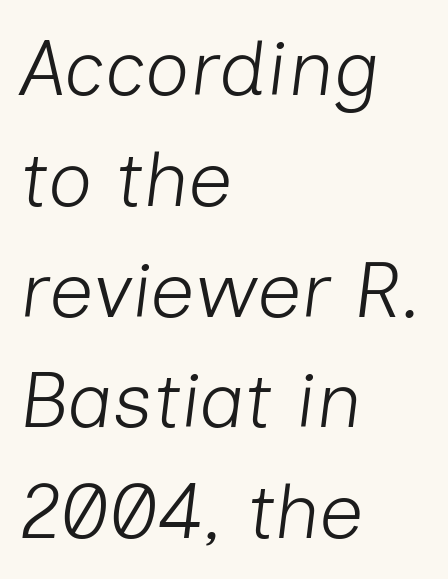
{"italic": "yes", "lean": "right", "slant_degrees": 7, "bold": "no", "weight": "light", "width": "normal", "stroke_contrast": "low", "x_height": "medium", "monospaced": "no", "underline": "no", "align": "left", "line_spacing": "normal", "line_spacing_ratio": 1.42, "letter_spacing": "normal", "letter_spacing_em": 0.0, "glyph_px": 78}
